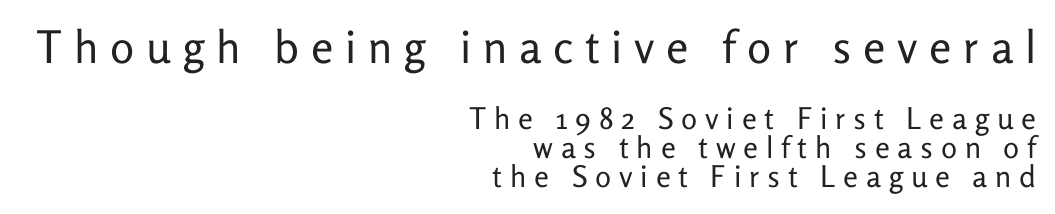
The image shows 45 px regular-weight sans-serif type, upright; set right-aligned, tight line spacing (0.97x), unusually wide letter spacing (+0.26 em), not underlined; the first (top) block is 1.5x larger; low stroke contrast and a medium x-height.
